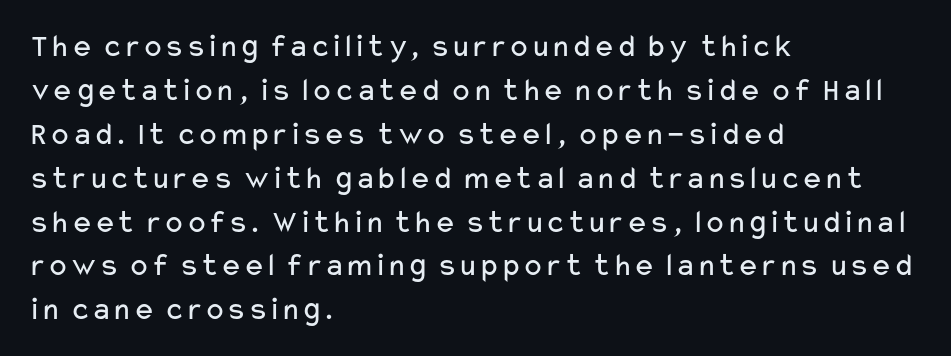
The image shows 33 px regular-weight, wide sans-serif type, upright; set left-aligned, normal line spacing (1.33x), normal letter spacing, not underlined; low stroke contrast and a medium x-height.
